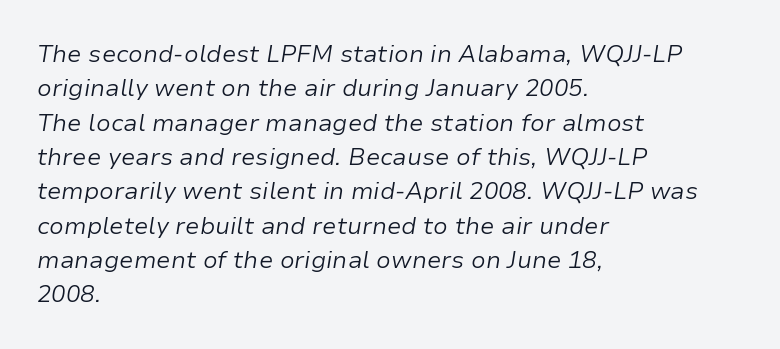
The image shows 24 px text type, italic (leaning right); set left-aligned, normal line spacing (1.43x), normal letter spacing, not underlined.
